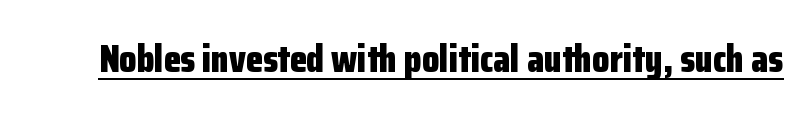
{"serif": "no", "italic": "no", "bold": "yes", "weight": "bold", "width": "condensed", "stroke_contrast": "low", "x_height": "medium", "monospaced": "no", "underline": "yes", "letter_spacing": "normal", "letter_spacing_em": 0.0, "glyph_px": 39}
